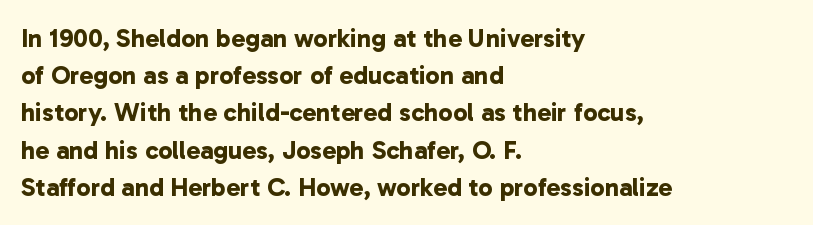
The letters are bold, with thick, heavy strokes. Anything drawn beneath the words? Only blank space. Students, observe: this is what conventionally led text looks like. The rag falls on the right side of this text block. Is the letter spacing exaggerated? No — it looks like the ordinary default.
